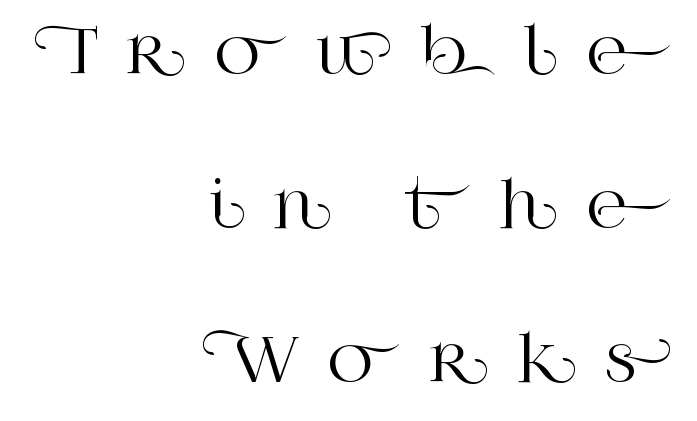
Characters remain perfectly vertical along every line. Interline gaps are noticeably wide in this sample. One-word summary of the alignment: right. The letters advance in unequal steps, a hallmark of proportional type.
